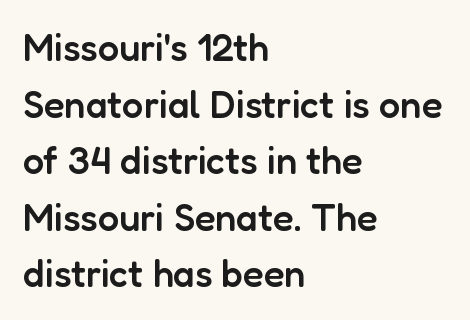
Is the type bold? Partly — it's a semibold, heavier than regular but not fully bold. Between one letter and the next there's only the usual sliver of space. The compositor pushed each line to the left boundary. This sample has the flowing, uneven cadence of proportional lettering. Italic: no, the glyphs are upright roman. Reading down the column, the eye jumps a familiar distance to each next line.
